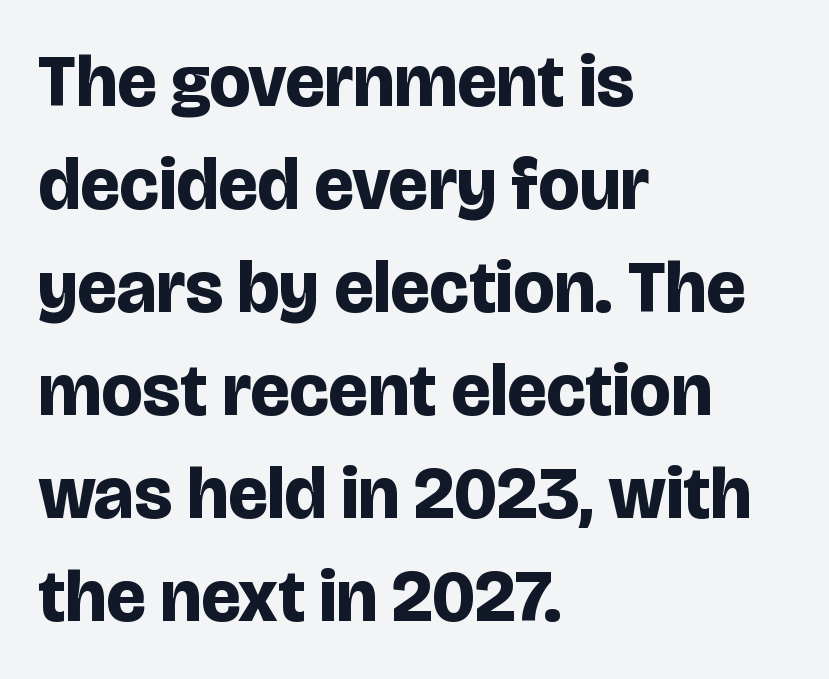
The string is rendered with underlining switched off. Short and long lines alike share a common starting point at left. The letters sit at their default tracking, neither squeezed nor spread. Examine the stroke ends and you'll find no serifs. The axis of the letterforms is exactly vertical.
